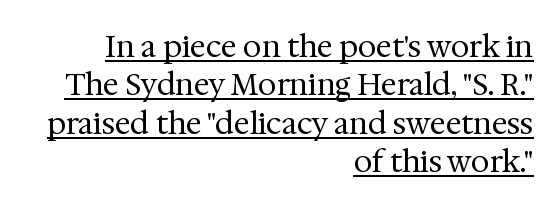
Q: Is the text bold? A: No.
Q: Is the text italic (slanted)? A: No, it is upright.
Q: Is the typeface a serif or a sans-serif typeface? A: Serif.
Q: Is the text underlined? A: Yes.
Q: How is the paragraph aligned? A: Right-aligned.
Q: Is the spacing between letters normal or unusually wide? A: Normal.
Q: Is the spacing between lines tight, normal or loose? A: Normal.
Q: Width (condensed, normal, or wide)? A: Normal.
Q: Stroke contrast? A: Medium.
Q: x-height? A: Medium.
Q: Monospaced? A: No.
